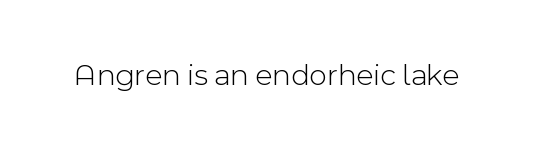
The image shows 31 px light sans-serif type, upright; set normal letter spacing, not underlined; a medium x-height.
